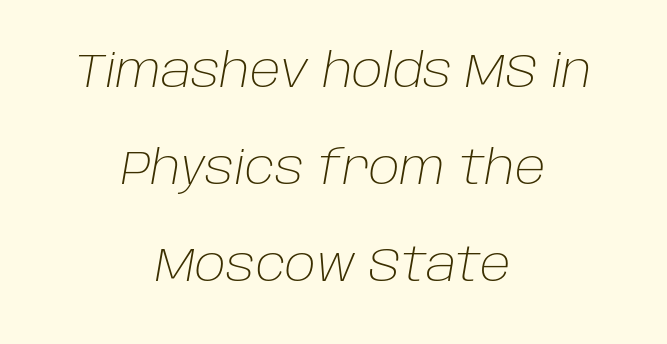
Teacher's note: observe the equal gaps on both sides — that is centered alignment. The block of text is sparse from top to bottom, with ample space between rows. Think standard paragraph weight, or any step lighter than that. Descender tails drop into unmarked territory. Honestly, the letter spacing is just normal — you wouldn't notice it.
